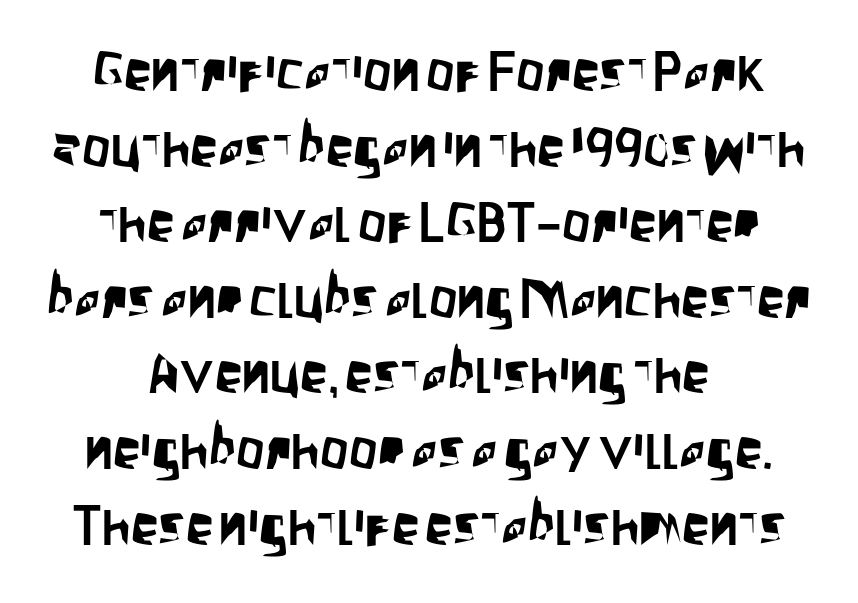
Q: Is the text italic (slanted)? A: No, it is upright.
Q: Is the typeface a serif or a sans-serif typeface? A: Sans-serif.
Q: Is the text underlined? A: No.
Q: How is the paragraph aligned? A: Centered.
Q: Is the spacing between letters normal or unusually wide? A: Normal.
Q: Is the spacing between lines tight, normal or loose? A: Normal.
Q: Width (condensed, normal, or wide)? A: Condensed.
Q: Stroke contrast? A: Low.
Q: x-height? A: Large.
Q: Monospaced? A: No.
